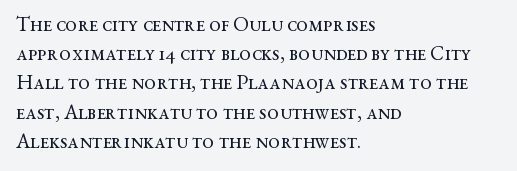
The image shows 21 px text type, upright; set left-aligned, normal line spacing (1.39x), normal letter spacing, not underlined.
